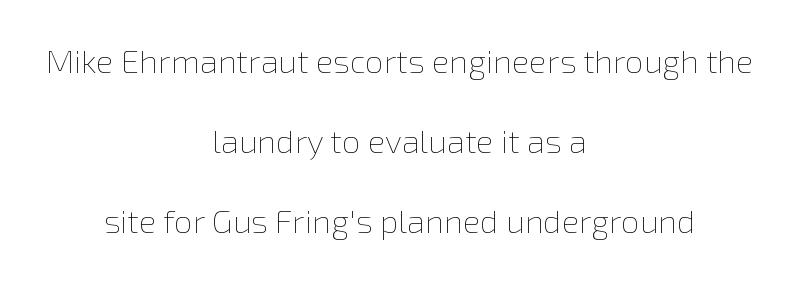
These lines are rendered in a variable-pitch font. Only glyphs here, with clear space below each row. If you folded the block vertically in half, each line would mirror itself in length. These lines were composed using upright roman letters. The font is comparable to plain body text, perhaps lighter.
